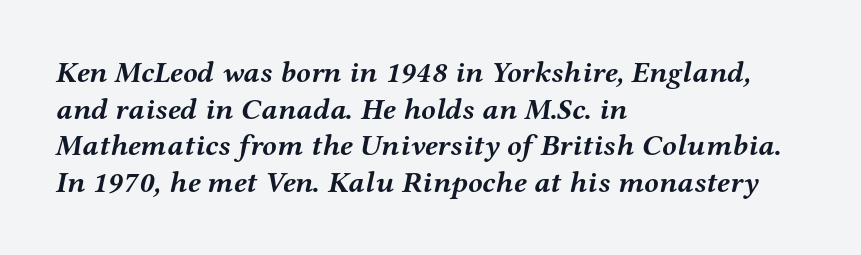
Classification — serif. Note the varied advance widths — an 'i' is clearly narrower than an 'm'. Strokes here are thick enough to call this a true bold. Does the copy run flush right? No — it runs flush left. Does extra space separate the letters? No, they use regular spacing.
